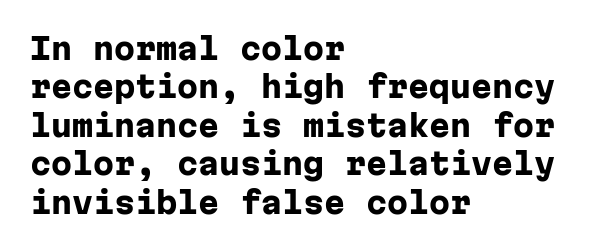
{"serif": "no", "italic": "no", "bold": "yes", "weight": "heavy", "width": "normal", "stroke_contrast": "low", "x_height": "medium", "monospaced": "yes", "underline": "no", "align": "left", "line_spacing": "normal", "line_spacing_ratio": 1.28, "letter_spacing": "normal", "letter_spacing_em": 0.0, "glyph_px": 30}
